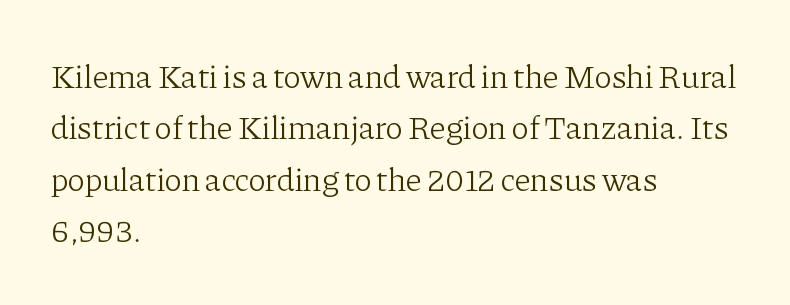
{"serif": "yes", "italic": "no", "bold": "no", "weight": "light", "width": "normal", "stroke_contrast": "low", "x_height": "medium", "monospaced": "no", "underline": "no", "align": "left", "line_spacing": "normal", "line_spacing_ratio": 1.56, "letter_spacing": "normal", "letter_spacing_em": 0.0, "glyph_px": 33}
